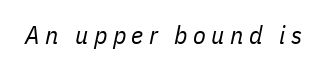
The image shows 26 px text type, italic (leaning right); set unusually wide letter spacing (+0.21 em), not underlined.
